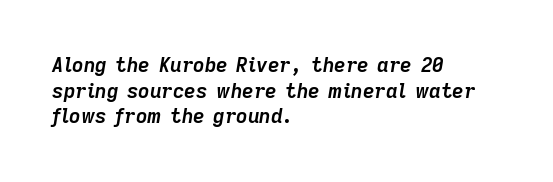
Q: Is the text bold? A: Yes.
Q: Is the text italic (slanted)? A: Yes, it leans right by about 9 degrees.
Q: Is the text underlined? A: No.
Q: How is the paragraph aligned? A: Left-aligned.
Q: Is the spacing between letters normal or unusually wide? A: Normal.
Q: Is the spacing between lines tight, normal or loose? A: Normal.
